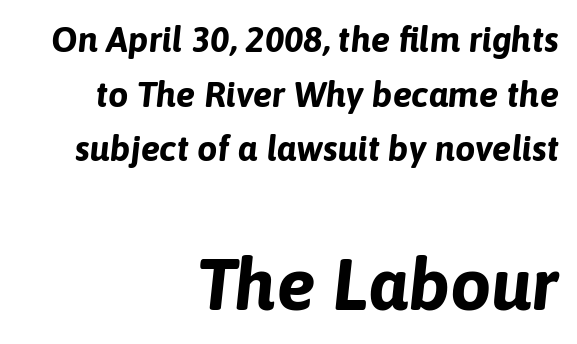
Q: Is the text bold? A: Yes.
Q: Is the text italic (slanted)? A: Yes, it leans right by about 6 degrees.
Q: Is the text underlined? A: No.
Q: How is the paragraph aligned? A: Right-aligned.
Q: Is the spacing between letters normal or unusually wide? A: Normal.
Q: Is the spacing between lines tight, normal or loose? A: Normal.
Q: Which block of text is set in a larger size, the first (top) or the second (bottom)? A: The second (bottom) one.
Q: Width (condensed, normal, or wide)? A: Normal.
Q: Stroke contrast? A: Low.
Q: x-height? A: Medium.
Q: Monospaced? A: No.
